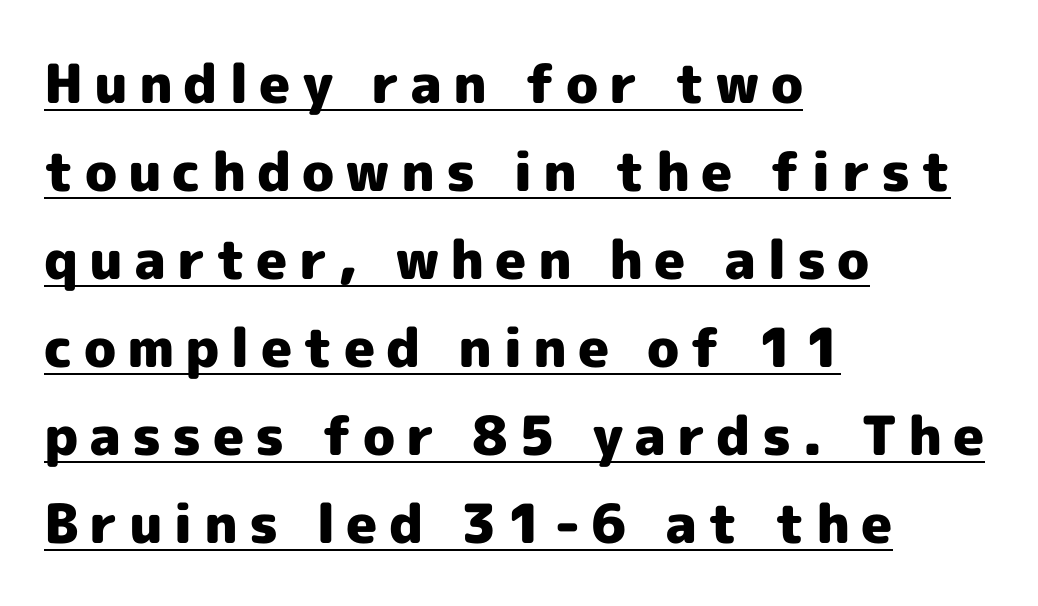
Q: Is the text bold? A: Yes.
Q: Is the text italic (slanted)? A: No, it is upright.
Q: Is the typeface a serif or a sans-serif typeface? A: Sans-serif.
Q: Is the text underlined? A: Yes.
Q: How is the paragraph aligned? A: Left-aligned.
Q: Is the spacing between letters normal or unusually wide? A: Unusually wide.
Q: Is the spacing between lines tight, normal or loose? A: Normal.
Q: Width (condensed, normal, or wide)? A: Normal.
Q: x-height? A: Medium.
Q: Monospaced? A: No.
